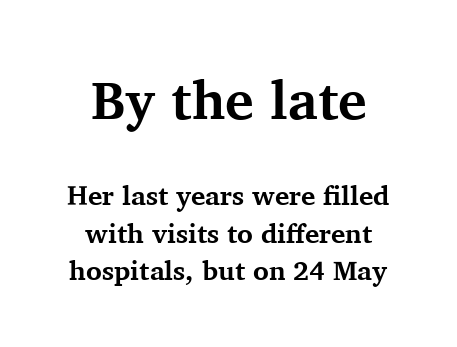
The image shows 54 px bold serif type, upright; set centered, normal line spacing (1.39x), normal letter spacing, not underlined; the first (top) block is 2.0x larger; medium stroke contrast and a medium x-height.
